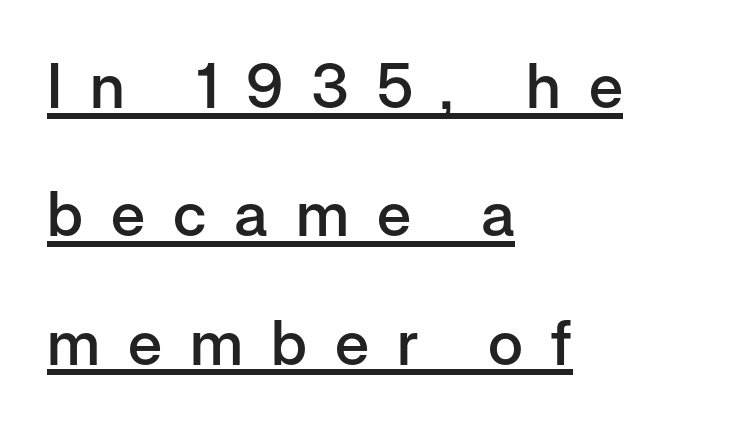
Q: Is the text bold? A: Semi-bold.
Q: Is the text italic (slanted)? A: No, it is upright.
Q: Is the typeface a serif or a sans-serif typeface? A: Sans-serif.
Q: Is the text underlined? A: Yes.
Q: How is the paragraph aligned? A: Left-aligned.
Q: Is the spacing between letters normal or unusually wide? A: Unusually wide.
Q: Is the spacing between lines tight, normal or loose? A: Loose.
Q: Width (condensed, normal, or wide)? A: Normal.
Q: Stroke contrast? A: Low.
Q: x-height? A: Medium.
Q: Monospaced? A: No.
